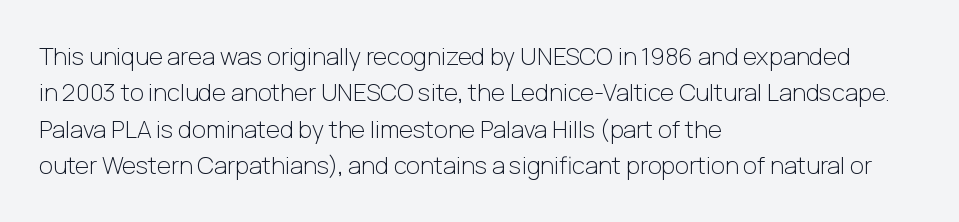
The image shows 24 px text type, upright; set left-aligned, normal line spacing (1.52x), normal letter spacing, not underlined.
